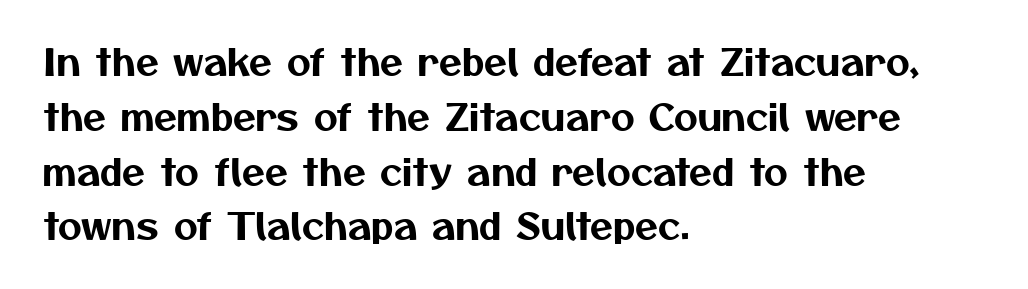
Q: Is the typeface a serif or a sans-serif typeface? A: Sans-serif.
Q: Is the text underlined? A: No.
Q: How is the paragraph aligned? A: Left-aligned.
Q: Is the spacing between letters normal or unusually wide? A: Normal.
Q: Is the spacing between lines tight, normal or loose? A: Normal.
Q: Width (condensed, normal, or wide)? A: Normal.
Q: Stroke contrast? A: Medium.
Q: x-height? A: Medium.
Q: Monospaced? A: No.
